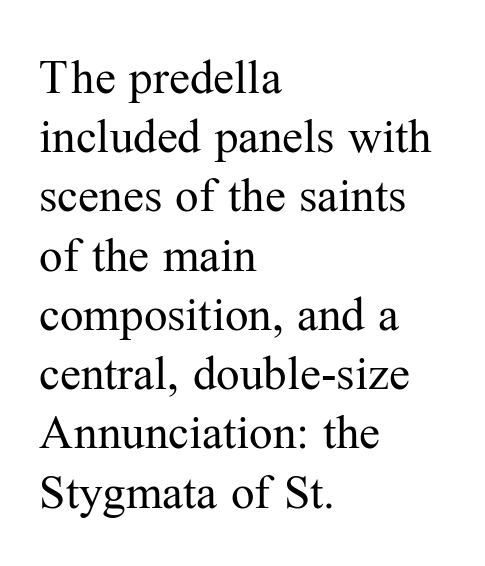
{"serif": "yes", "italic": "no", "bold": "no", "weight": "regular", "width": "normal", "stroke_contrast": "medium", "x_height": "medium", "monospaced": "no", "underline": "no", "align": "left", "line_spacing": "normal", "line_spacing_ratio": 1.26, "letter_spacing": "normal", "letter_spacing_em": 0.0, "glyph_px": 47}
